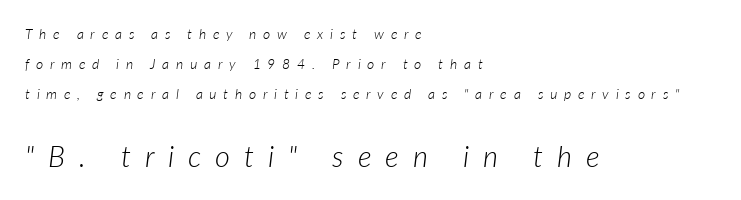
Q: Is the text bold? A: No.
Q: Is the text italic (slanted)? A: Yes, it leans right by about 7 degrees.
Q: Is the text underlined? A: No.
Q: How is the paragraph aligned? A: Left-aligned.
Q: Is the spacing between letters normal or unusually wide? A: Unusually wide.
Q: Is the spacing between lines tight, normal or loose? A: Loose.
Q: Which block of text is set in a larger size, the first (top) or the second (bottom)? A: The second (bottom) one.
Q: Width (condensed, normal, or wide)? A: Normal.
Q: Stroke contrast? A: Low.
Q: x-height? A: Medium.
Q: Monospaced? A: No.
